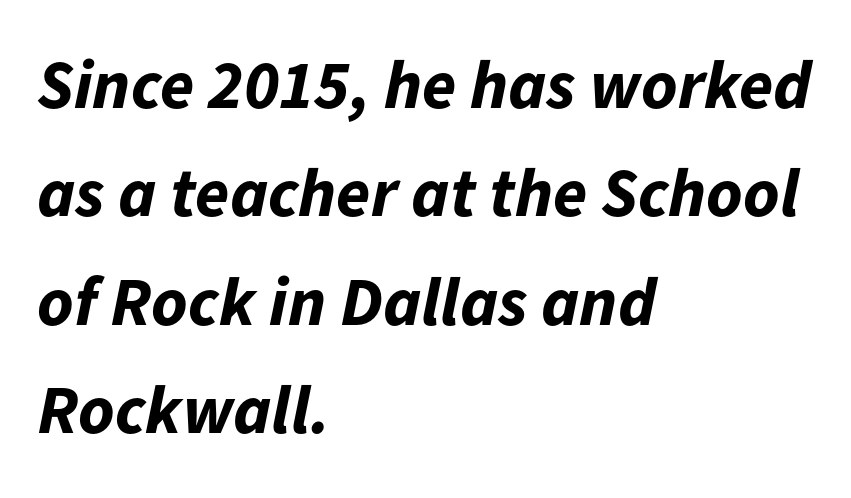
The lines in this sample share a left origin and differ only in where they stop. Spacing verdict: proportional, widths tailored to each character. Underline: absent. Stroke thickness is high; the sample reads as a true bold. In terms of posture, this sample is oblique.
